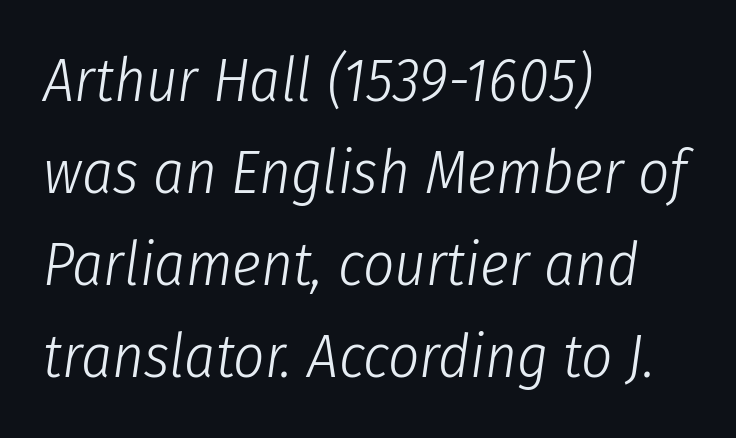
Check under the words: just untouched page. This sample keeps an unexceptional amount of space between lines. The lines are quadded left. Notice how the stems are inclined rather than vertical — that's the hallmark of italics. Think of a printed novel: that variable character pitch is what you see here.
